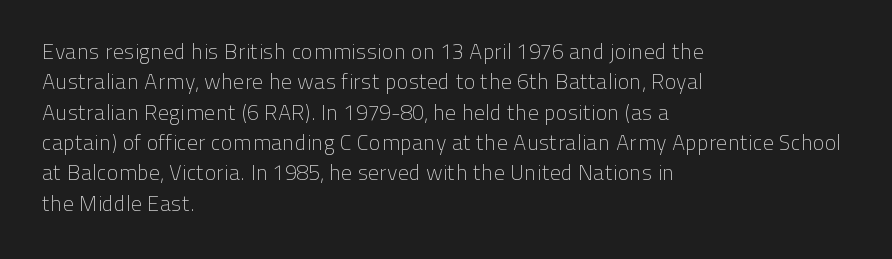
{"italic": "no", "bold": "no", "underline": "no", "align": "left", "line_spacing": "normal", "line_spacing_ratio": 1.38, "letter_spacing": "normal", "letter_spacing_em": 0.0, "glyph_px": 22}
